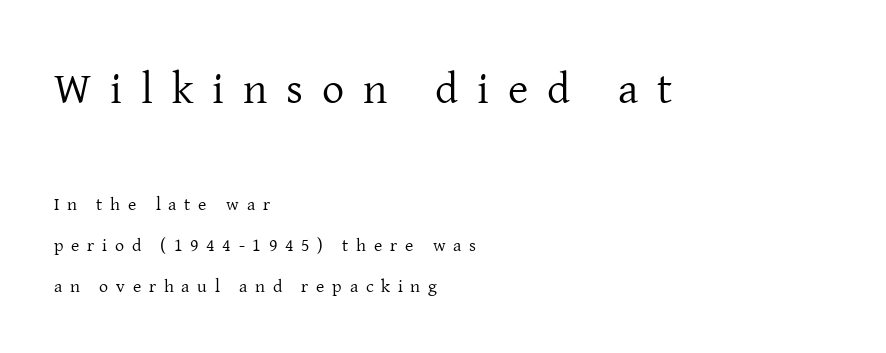
Q: Is the text bold? A: No.
Q: Is the text italic (slanted)? A: No, it is upright.
Q: Is the typeface a serif or a sans-serif typeface? A: Serif.
Q: Is the text underlined? A: No.
Q: How is the paragraph aligned? A: Left-aligned.
Q: Is the spacing between letters normal or unusually wide? A: Unusually wide.
Q: Is the spacing between lines tight, normal or loose? A: Loose.
Q: Which block of text is set in a larger size, the first (top) or the second (bottom)? A: The first (top) one.
Q: Width (condensed, normal, or wide)? A: Normal.
Q: Stroke contrast? A: Low.
Q: x-height? A: Medium.
Q: Monospaced? A: No.
